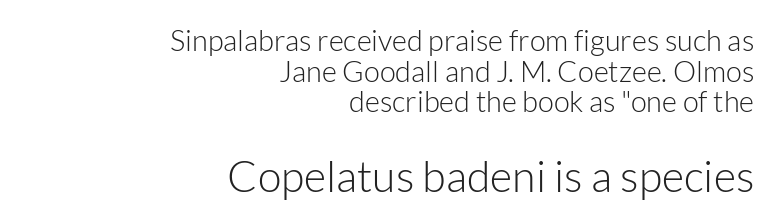
Here the designer chose a conventional face with non-uniform glyph widths. Reading top to bottom, the characters get bigger at the block break. These lines huddle together more closely than default settings would place them. The characters are drawn with everyday or finer stroke widths. Italic? Not at all — the glyphs are vertical. The font family rendered here belongs to the sans-serif group.
